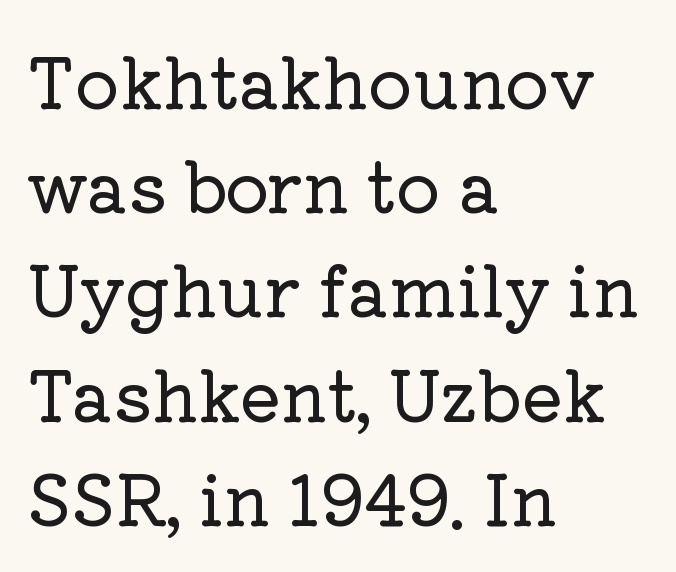
Q: Is the text italic (slanted)? A: No, it is upright.
Q: Is the typeface a serif or a sans-serif typeface? A: Serif.
Q: Is the text underlined? A: No.
Q: How is the paragraph aligned? A: Left-aligned.
Q: Is the spacing between letters normal or unusually wide? A: Normal.
Q: Is the spacing between lines tight, normal or loose? A: Normal.
Q: Width (condensed, normal, or wide)? A: Normal.
Q: Stroke contrast? A: Low.
Q: x-height? A: Medium.
Q: Monospaced? A: No.
